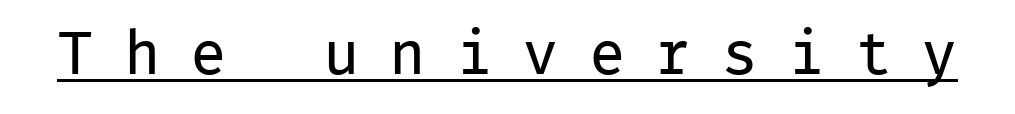
The axis of the letterforms is exactly vertical. Bold? No — there's no thickening of the strokes. Typographically, this falls in the sans-serif category. The rendered words wear a rule along their underside.
